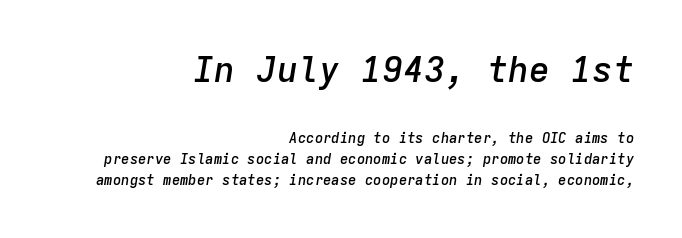
The image shows 35 px semibold type, italic (leaning right), monospaced; set right-aligned, normal line spacing (1.51x), normal letter spacing, not underlined; the first (top) block is 2.5x larger; low stroke contrast and a medium x-height.
